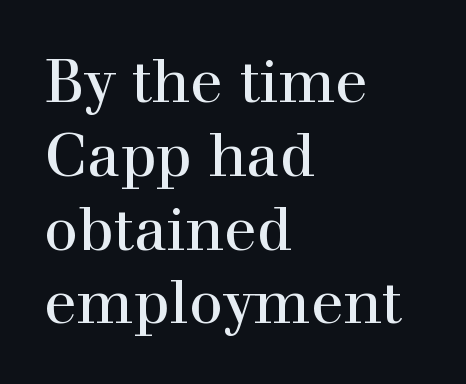
The image shows 60 px serif type, upright; set left-aligned, line spacing 1.23x, normal letter spacing, not underlined; a medium x-height.
